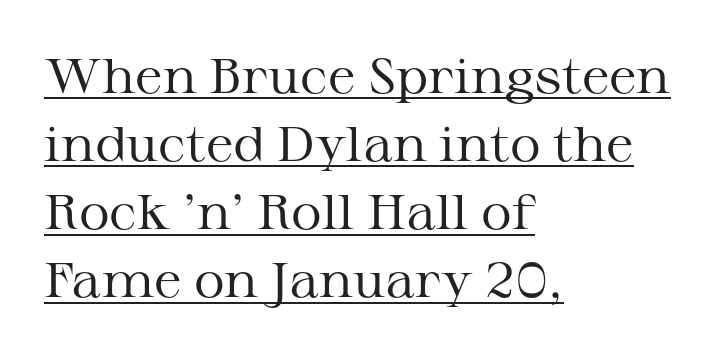
{"serif": "yes", "italic": "no", "bold": "no", "weight": "regular", "width": "wide", "stroke_contrast": "medium", "x_height": "medium", "monospaced": "no", "underline": "yes", "align": "left", "line_spacing": "normal", "line_spacing_ratio": 1.42, "letter_spacing": "normal", "letter_spacing_em": 0.0, "glyph_px": 48}
